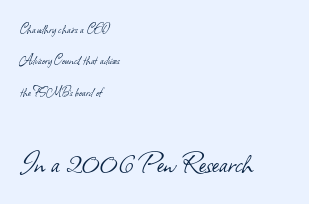
Default kerning and tracking; the words read as compact shapes. Serif or sans? Sans — the stroke terminals are bare. The lines are quadded left. A light-to-regular cut is what we see here. Is this a fixed-width face? No — the glyphs have proportional, varying widths.
